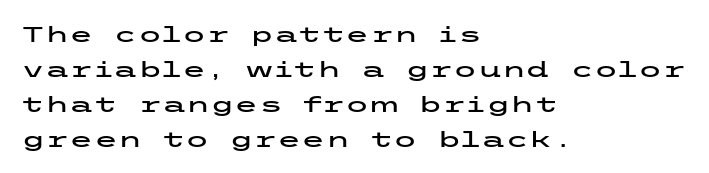
The image shows 22 px text type, upright; set left-aligned, normal line spacing (1.59x), normal letter spacing, not underlined.
